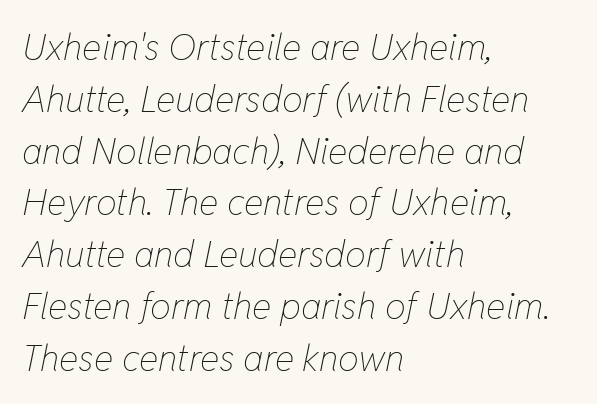
The image shows 37 px thin, condensed type, italic (leaning right); set left-aligned, normal line spacing (1.4x), normal letter spacing, not underlined; low stroke contrast and a medium x-height.
